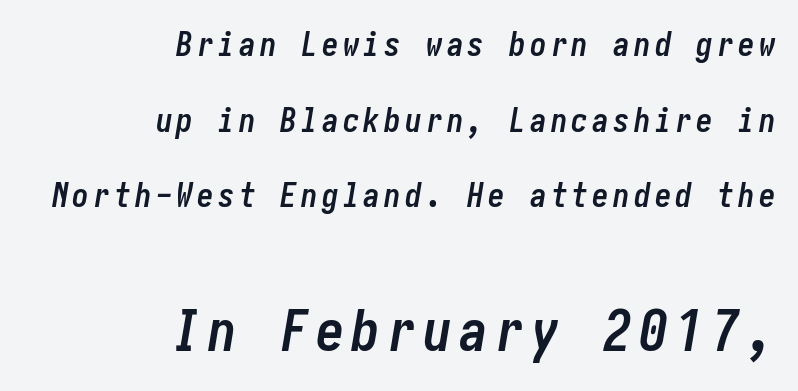
The image shows 57 px semibold, condensed type, italic (leaning right); set right-aligned, loose line spacing (2.29x), not underlined; the second (bottom) block is 1.73x larger; low stroke contrast and a medium x-height.
